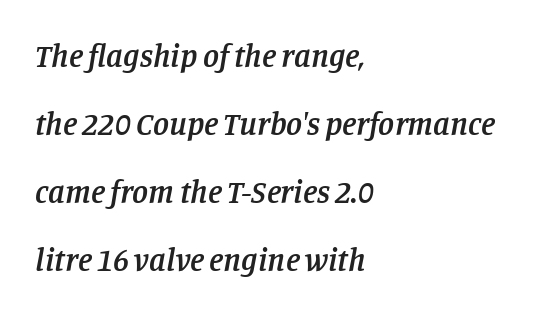
The typography opts for an oblique posture over an upright one. Think of a printed novel: that variable character pitch is what you see here. What kind of face is this? One with serifs. One-word summary of the alignment: left.
